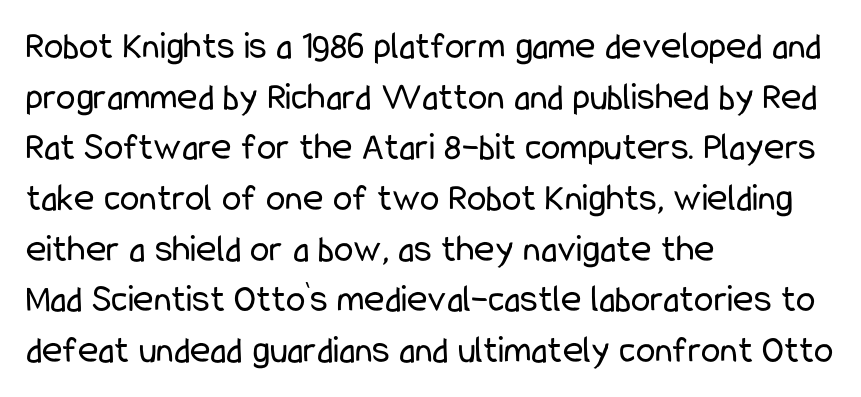
{"serif": "no", "italic": "no", "bold": "no", "weight": "regular", "width": "condensed", "stroke_contrast": "low", "x_height": "medium", "monospaced": "no", "underline": "no", "align": "left", "line_spacing": "normal", "line_spacing_ratio": 1.3, "letter_spacing": "normal", "letter_spacing_em": 0.0, "glyph_px": 39}
